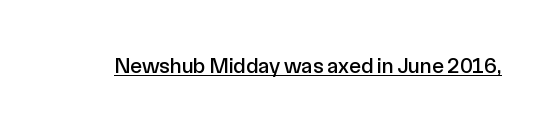
Compared with typical body copy, the letter spacing here is the same. Honestly, the underline is the first thing you notice here. No italicization has been applied; the sample stays upright.
